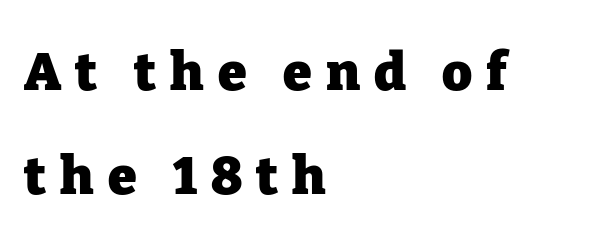
The text was rendered using a seriffed face with decorative stroke endings. Heavy, bold letterforms. No italicization has been applied; the sample stays upright. A typesetter would call this proportional, since set widths differ per character. Check the space under the baseline: it is left empty. Line starts are locked; line ends wander.
